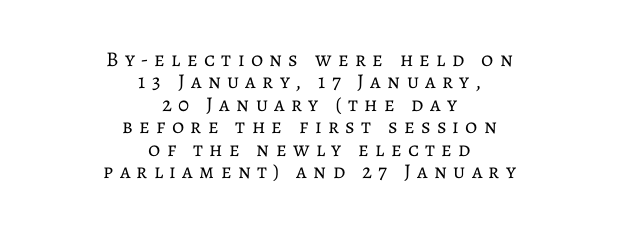
The image shows 21 px text type, upright; set centered, tight line spacing (1.07x), unusually wide letter spacing (+0.3 em), not underlined.
